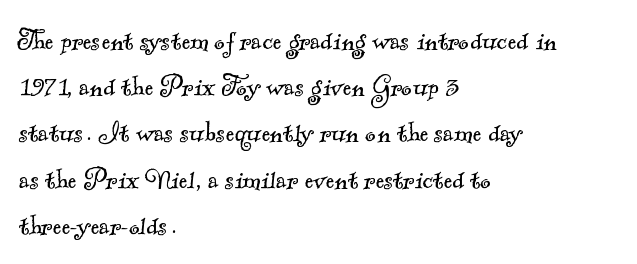
Q: Is the text bold? A: No.
Q: Is the typeface a serif or a sans-serif typeface? A: Serif.
Q: Is the text underlined? A: No.
Q: How is the paragraph aligned? A: Left-aligned.
Q: Is the spacing between letters normal or unusually wide? A: Normal.
Q: Is the spacing between lines tight, normal or loose? A: Normal.
Q: Width (condensed, normal, or wide)? A: Normal.
Q: x-height? A: Small.
Q: Monospaced? A: No.
